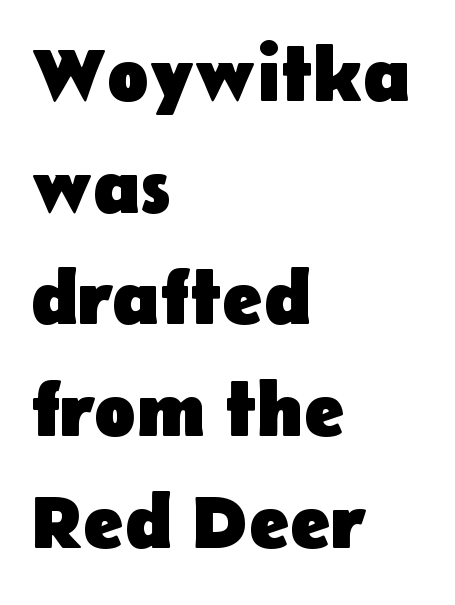
{"serif": "no", "italic": "no", "bold": "yes", "weight": "heavy", "width": "normal", "stroke_contrast": "low", "x_height": "medium", "monospaced": "no", "underline": "no", "align": "left", "line_spacing": "normal", "line_spacing_ratio": 1.45, "letter_spacing": "normal", "letter_spacing_em": 0.0, "glyph_px": 77}
